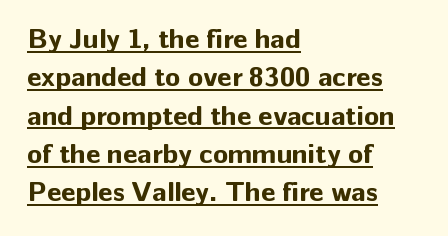
{"serif": "no", "italic": "no", "bold": "yes", "weight": "bold", "width": "normal", "stroke_contrast": "low", "x_height": "medium", "monospaced": "no", "underline": "yes", "align": "left", "line_spacing": "normal", "line_spacing_ratio": 1.37, "letter_spacing": "normal", "letter_spacing_em": 0.0, "glyph_px": 28}
